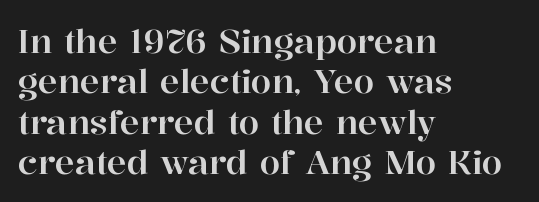
The image shows 33 px serif type, upright; set left-aligned, line spacing 1.22x, normal letter spacing, not underlined; high stroke contrast and a medium x-height.
